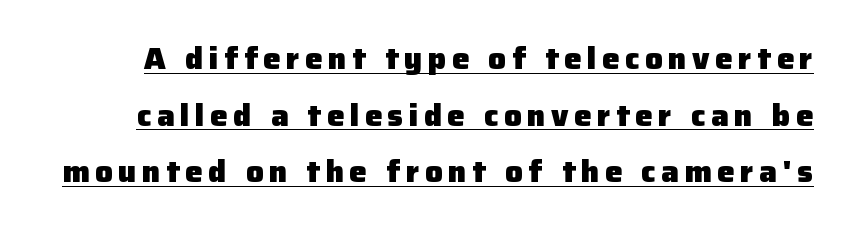
These lines carry a lot of weight — the face is fully bold. Grotesque or geometric, the face here clearly has no serifs. Looks like regular typesetting: each glyph gets only the width it needs. Characters remain perfectly vertical along every line.
